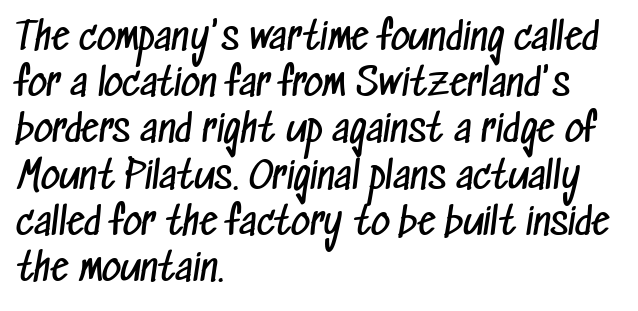
{"serif": "no", "bold": "no", "weight": "regular", "width": "condensed", "stroke_contrast": "low", "x_height": "medium", "monospaced": "no", "underline": "no", "align": "left", "line_spacing": "normal", "line_spacing_ratio": 1.25, "letter_spacing": "normal", "letter_spacing_em": 0.0, "glyph_px": 37}
